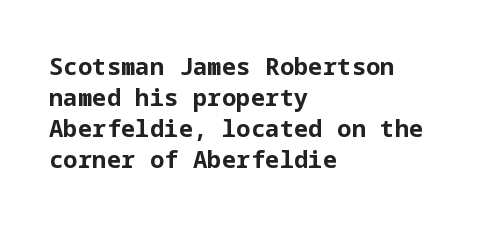
{"italic": "no", "bold": "yes", "underline": "no", "align": "left", "line_spacing": "normal", "line_spacing_ratio": 1.29, "letter_spacing": "normal", "letter_spacing_em": 0.0, "glyph_px": 24}
